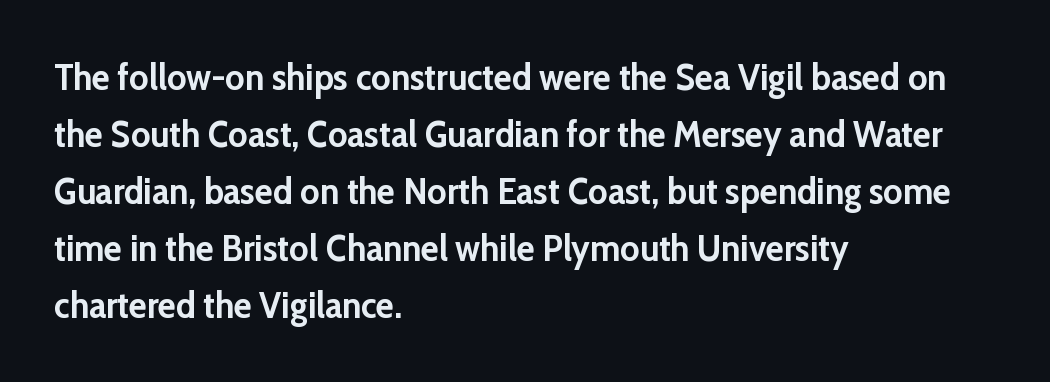
The rendering uses natural spacing where letterforms have individual widths. Honestly, there is no underline to notice here at all. Every character sits straight up, as roman type does. Note: no serifs on the glyphs. If you drew a ruler down the left edge, every line would touch it.
